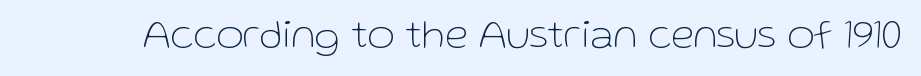
Each letter's strokes conclude bluntly, with no projecting serifs. Quick note: not italic, upright. Caption: standard tracking, unaltered. Looks like regular typesetting: each glyph gets only the width it needs. No heavy texture on the line: the type isn't bold. Check the space under the baseline: it is left empty.
